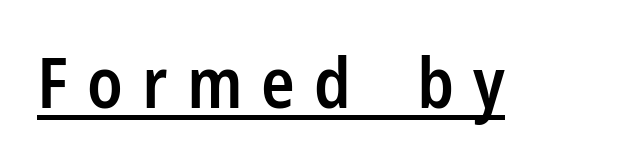
Observe the wide spacing: letters keep a clear distance from each other. Spacing verdict: proportional, widths tailored to each character. Is there any slant? The stems are plumb. Serif or sans? Sans — the stroke terminals are bare. Descenders here cross a horizontal rule under the line. The glyphs have the mass of a demibold cut, below bold.
